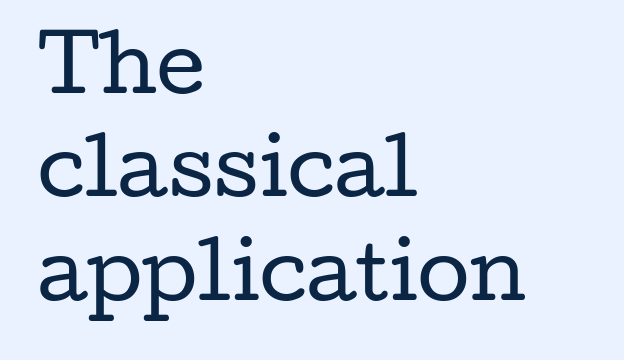
The text was rendered using a seriffed face with decorative stroke endings. In CSS terms this would be text-align: left. Honestly, there is no underline to notice here at all. A typesetter would call this proportional, since set widths differ per character. Weight class: somewhere from thin through regular. The block of text has a typical density, with ordinary space between rows.
